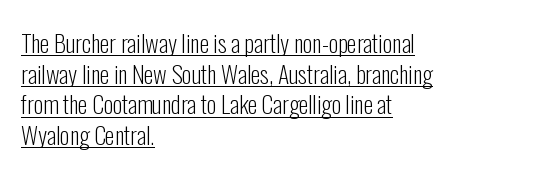
Q: Is the text bold? A: No.
Q: Is the text italic (slanted)? A: No, it is upright.
Q: Is the text underlined? A: Yes.
Q: How is the paragraph aligned? A: Left-aligned.
Q: Is the spacing between letters normal or unusually wide? A: Normal.
Q: Is the spacing between lines tight, normal or loose? A: Normal.
